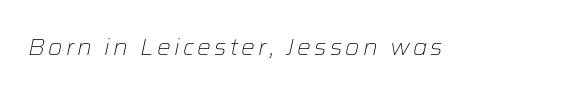
{"italic": "yes", "lean": "right", "slant_degrees": 12, "bold": "no", "underline": "no", "glyph_px": 23}
